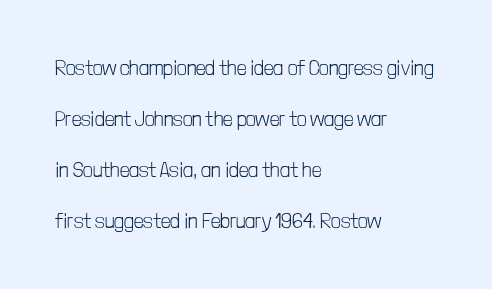
The letters stand straight up with perfectly vertical stems. Glyph-to-glyph distance matches everyday printed text. Just letters on the line, the space beneath them empty. Bold? No — there's no thickening of the strokes. The block of text is sparse from top to bottom, with ample space between rows. Alignment: flush left.
